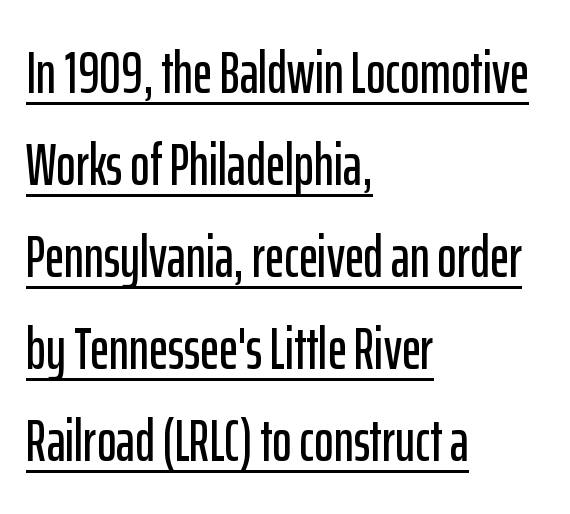
{"serif": "no", "italic": "no", "width": "condensed", "stroke_contrast": "low", "x_height": "medium", "monospaced": "no", "underline": "yes", "align": "left", "line_spacing": "normal", "line_spacing_ratio": 1.56, "letter_spacing": "normal", "letter_spacing_em": 0.0, "glyph_px": 59}
